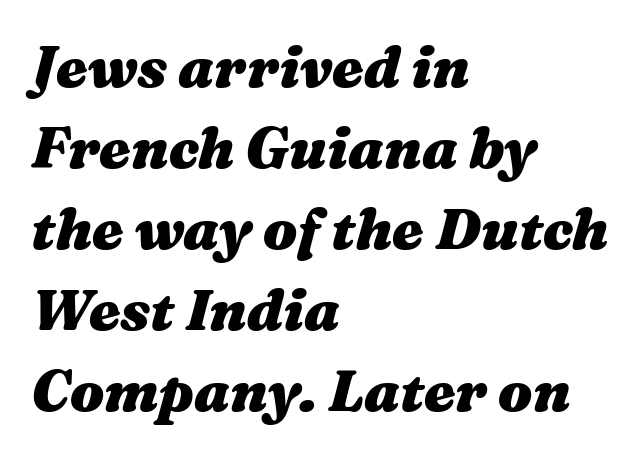
Q: Is the text bold? A: Yes.
Q: Is the text italic (slanted)? A: Yes, it leans right by about 16 degrees.
Q: Is the text underlined? A: No.
Q: How is the paragraph aligned? A: Left-aligned.
Q: Is the spacing between letters normal or unusually wide? A: Normal.
Q: Is the spacing between lines tight, normal or loose? A: Normal.
Q: Width (condensed, normal, or wide)? A: Wide.
Q: Stroke contrast? A: Medium.
Q: x-height? A: Medium.
Q: Monospaced? A: No.
